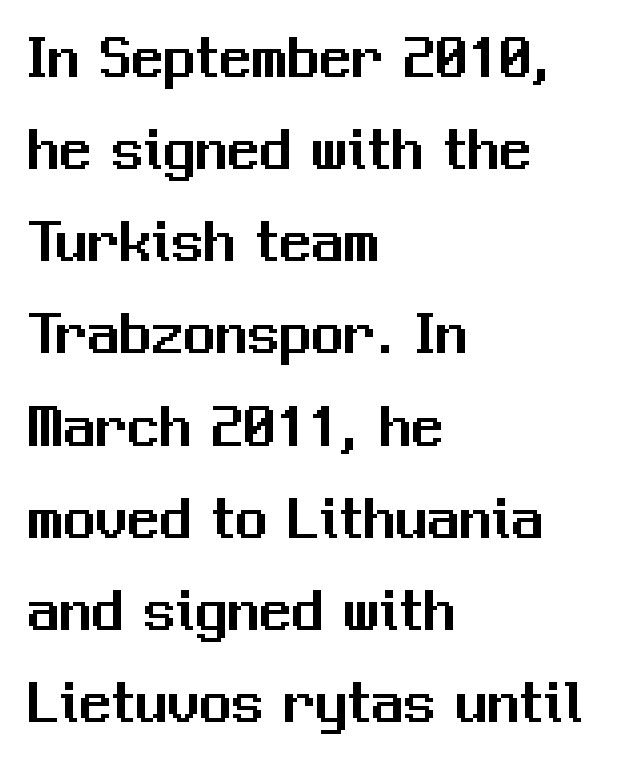
Classification — sans serif. This sample has the flowing, uneven cadence of proportional lettering. The passage shown has conventional tracking throughout. Leading matches the norm, producing a regular column. It's the straight-up-and-down kind of type.
